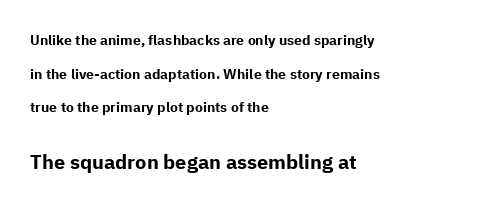
Line spacing here is loose. Each line starts at the same left margin while the right side varies. Typesetter's note: full bold, strokes at maximum text heaviness. Decoration check: the copy has no underline. The specimen reads as upright at a glance.
